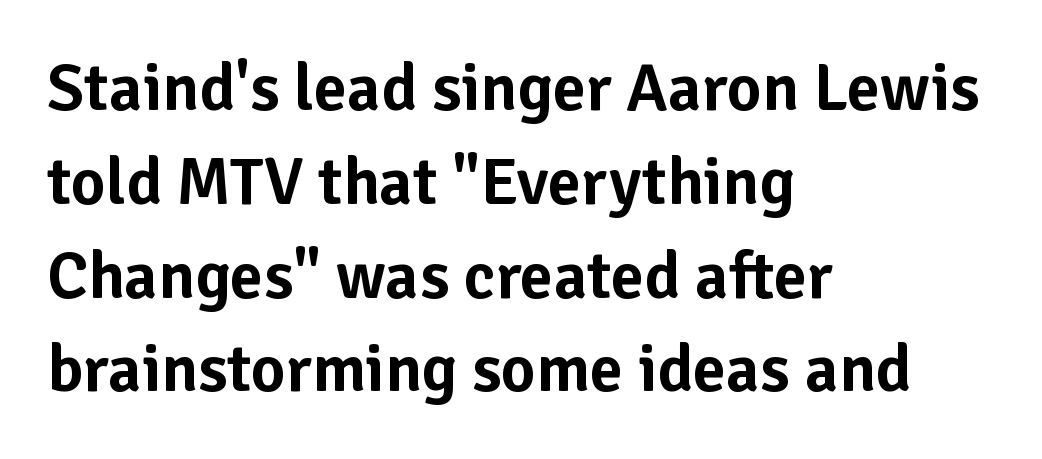
A typesetter would call this zero additional tracking. Is there much room between lines? A standard amount, neither cramped nor airy. You could not count columns in this text — the font is proportionally spaced. The specimen omits any rule beneath the text block's lines. This rendering uses left alignment, leaving the right contour irregular.
